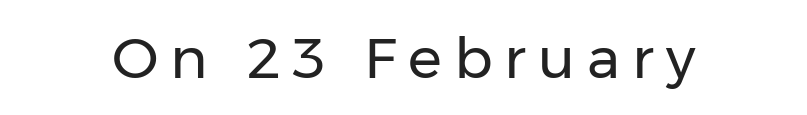
{"serif": "no", "italic": "no", "bold": "no", "weight": "regular", "width": "normal", "stroke_contrast": "low", "x_height": "medium", "monospaced": "no", "underline": "no", "letter_spacing": "wide", "letter_spacing_em": 0.21, "glyph_px": 57}
